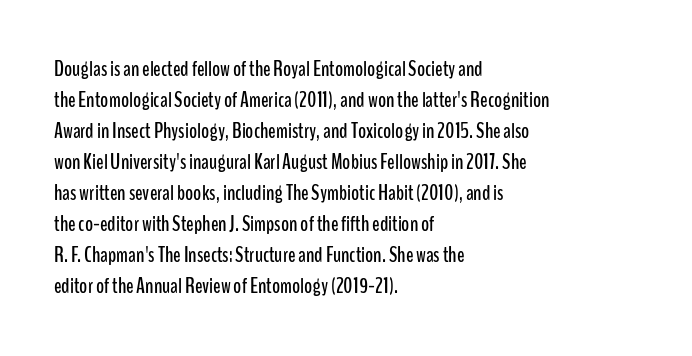
The image shows 22 px text type, upright; set left-aligned, normal line spacing (1.41x), normal letter spacing, not underlined.
